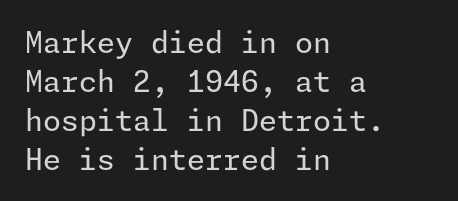
Q: Is the text bold? A: No.
Q: Is the text italic (slanted)? A: No, it is upright.
Q: Is the typeface a serif or a sans-serif typeface? A: Sans-serif.
Q: Is the text underlined? A: No.
Q: How is the paragraph aligned? A: Left-aligned.
Q: Is the spacing between letters normal or unusually wide? A: Normal.
Q: Is the spacing between lines tight, normal or loose? A: Normal.
Q: Width (condensed, normal, or wide)? A: Normal.
Q: Stroke contrast? A: Low.
Q: x-height? A: Medium.
